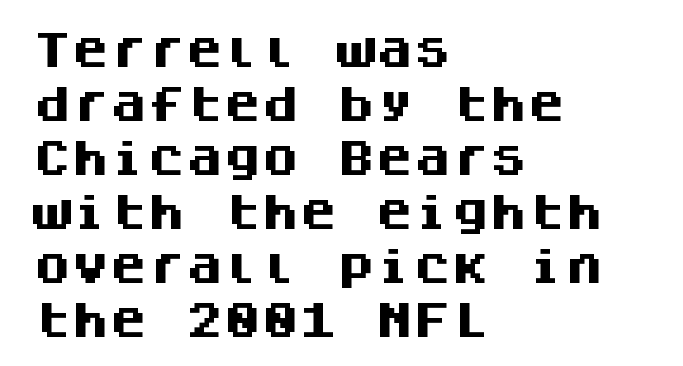
{"serif": "no", "italic": "no", "bold": "yes", "weight": "heavy", "width": "normal", "stroke_contrast": "medium", "x_height": "large", "monospaced": "yes", "underline": "no", "align": "left", "line_spacing": "normal", "line_spacing_ratio": 1.42, "letter_spacing": "normal", "letter_spacing_em": 0.0, "glyph_px": 38}
